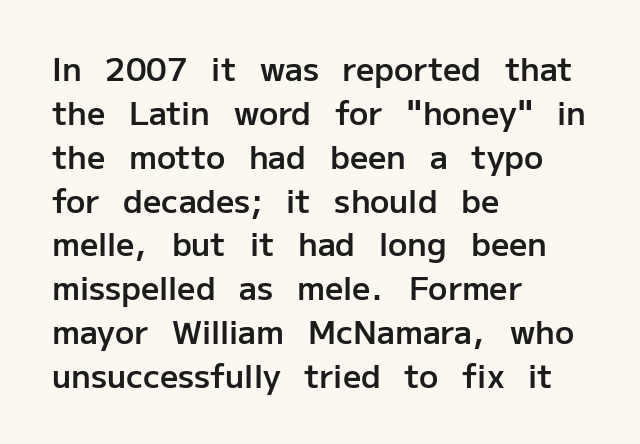
This sample uses an upright cut, with every glyph sitting square on the baseline. Left-aligned paragraph, ragged on the right. Descenders hang freely into open space. Is this a fixed-width face? No — the glyphs have proportional, varying widths. Moderately thickened strokes mark this as semibold type. Students, note that the glyphs here touch the page at normal intervals.
